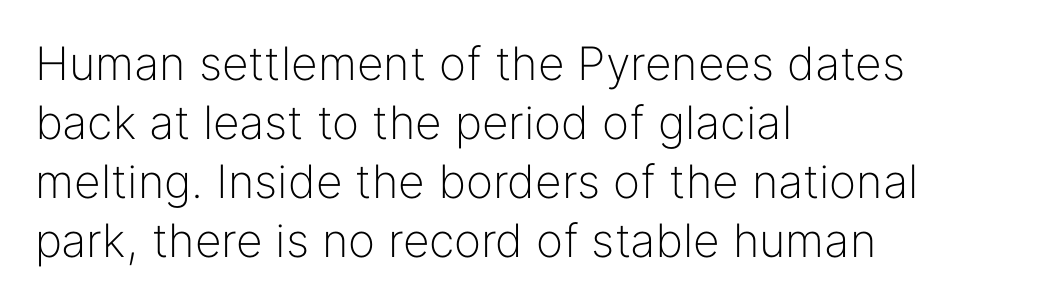
{"serif": "no", "italic": "no", "bold": "no", "weight": "light", "width": "normal", "stroke_contrast": "low", "x_height": "medium", "monospaced": "no", "underline": "no", "align": "left", "line_spacing": "normal", "line_spacing_ratio": 1.28, "letter_spacing": "normal", "letter_spacing_em": 0.0, "glyph_px": 46}
